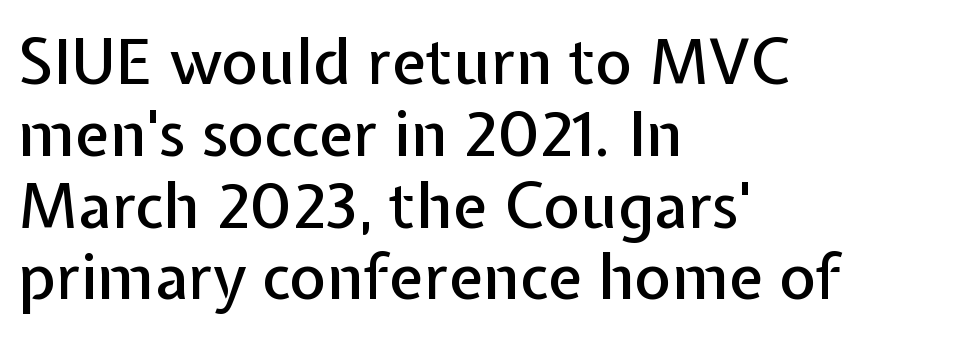
The letters advance in unequal steps, a hallmark of proportional type. Cramped leading. The area under the type is left untouched. Left-aligned paragraph, ragged on the right. Every stem runs plumb, perpendicular to the baseline.
